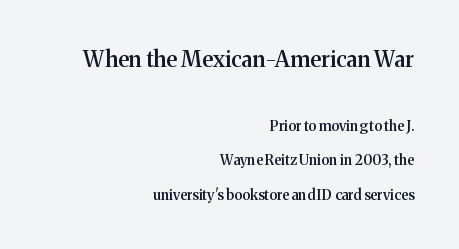
Words appear dense and cohesive because spacing is normal. Descenders are the only things crossing below the line. Heft: intermediate — a semibold. If you measured baseline to baseline, you'd find a long distance. Line endings align vertically; line beginnings do not. The designer gave the opening block more size than the closing block.
